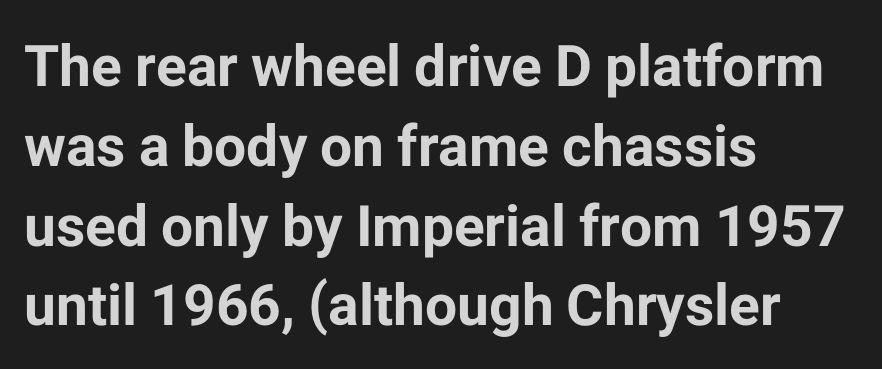
{"serif": "no", "italic": "no", "bold": "yes", "weight": "bold", "width": "normal", "stroke_contrast": "low", "x_height": "medium", "monospaced": "no", "underline": "no", "align": "left", "line_spacing": "normal", "line_spacing_ratio": 1.4, "letter_spacing": "normal", "letter_spacing_em": 0.0, "glyph_px": 57}
